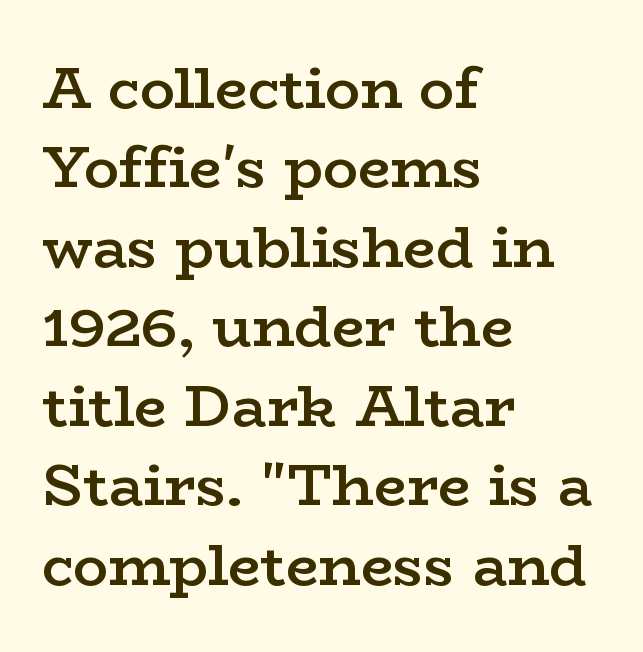
The image shows 58 px semibold, wide serif type, upright; set left-aligned, normal line spacing (1.37x), normal letter spacing, not underlined; low stroke contrast and a medium x-height.
